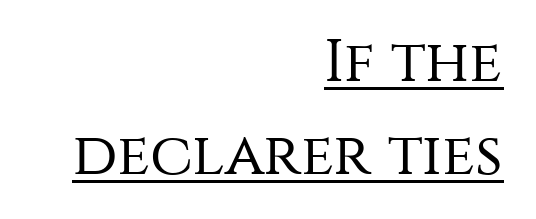
Heaviness? Minimal to ordinary, like unemphasized prose. Note: no serifs on the glyphs. Is the block centered? No — it sits flush against the right margin. Does a line run under the words? Yes, clearly. A normal amount of white space separates one row of letters from the next.
